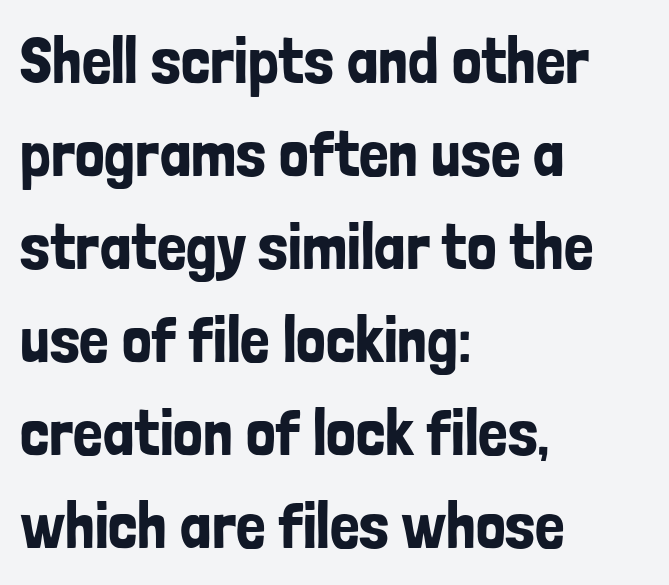
Examine the stroke ends and you'll find no serifs. Do the characters align in a grid? No, the font is proportional. The words here are not underlined. Posture: straight, roman, zero tilt. This sample uses plain, unmodified letter spacing.
